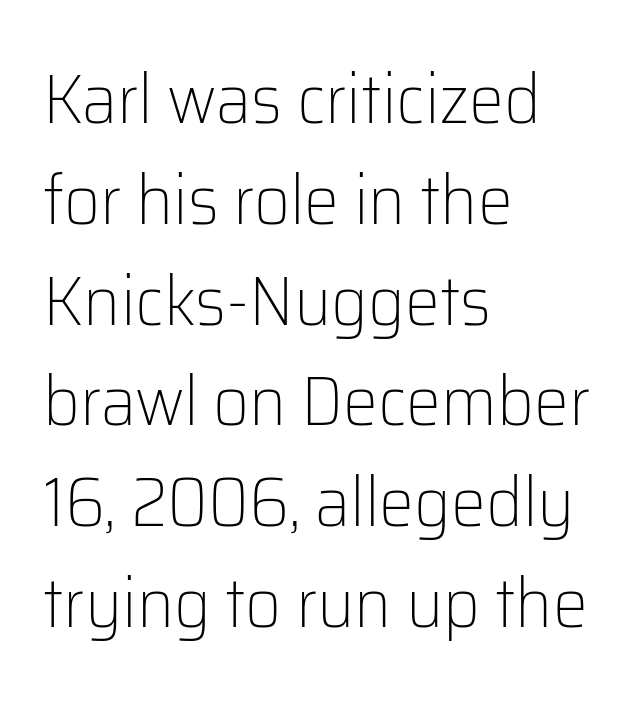
{"serif": "no", "italic": "no", "bold": "no", "weight": "light", "width": "normal", "stroke_contrast": "low", "x_height": "medium", "monospaced": "no", "underline": "no", "align": "left", "line_spacing": "normal", "line_spacing_ratio": 1.44, "letter_spacing": "normal", "letter_spacing_em": 0.0, "glyph_px": 70}
